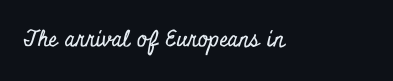
The image shows 22 px text type; set normal letter spacing, not underlined.
